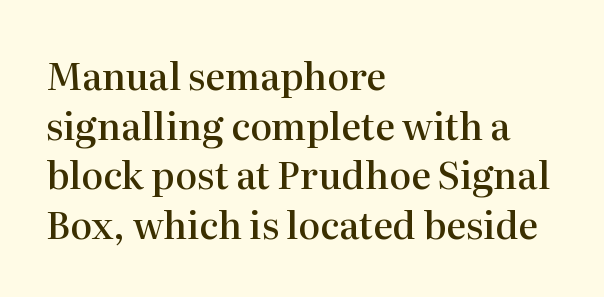
Q: Is the text bold? A: Semi-bold.
Q: Is the text italic (slanted)? A: No, it is upright.
Q: Is the typeface a serif or a sans-serif typeface? A: Serif.
Q: Is the text underlined? A: No.
Q: How is the paragraph aligned? A: Left-aligned.
Q: Is the spacing between letters normal or unusually wide? A: Normal.
Q: Is the spacing between lines tight, normal or loose? A: Normal.
Q: Width (condensed, normal, or wide)? A: Normal.
Q: Stroke contrast? A: High.
Q: x-height? A: Medium.
Q: Monospaced? A: No.
